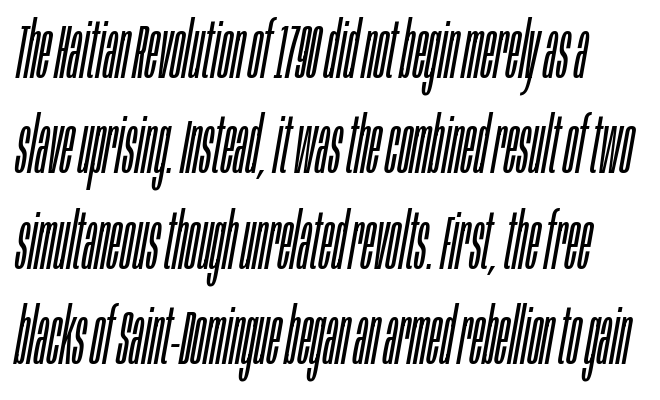
Letter spacing: default. This is not heavy type; no bold has been used. Character widths vary here, with narrow letters taking less room than wide ones. Rule under the text: the space is simply empty. The text carries the slant typical of an italic or oblique font.
